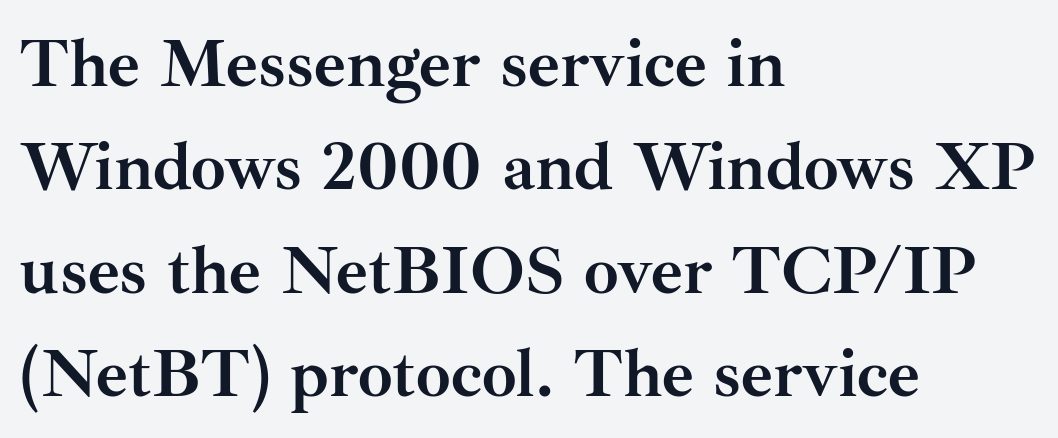
Words appear dense and cohesive because spacing is normal. Just letters on the line, the space beneath them empty. What kind of face is this? One with serifs. Spacing verdict: proportional, widths tailored to each character. The letters stand upright; this is a roman face.
